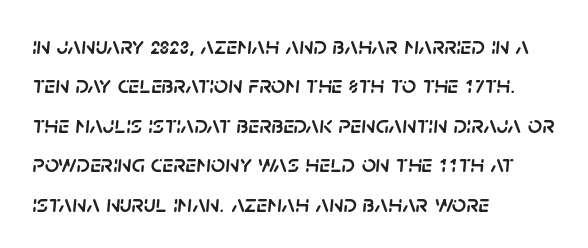
Q: Is the text italic (slanted)? A: Yes, it leans right by about 5 degrees.
Q: Is the text underlined? A: No.
Q: How is the paragraph aligned? A: Left-aligned.
Q: Is the spacing between letters normal or unusually wide? A: Normal.
Q: Is the spacing between lines tight, normal or loose? A: Normal.
